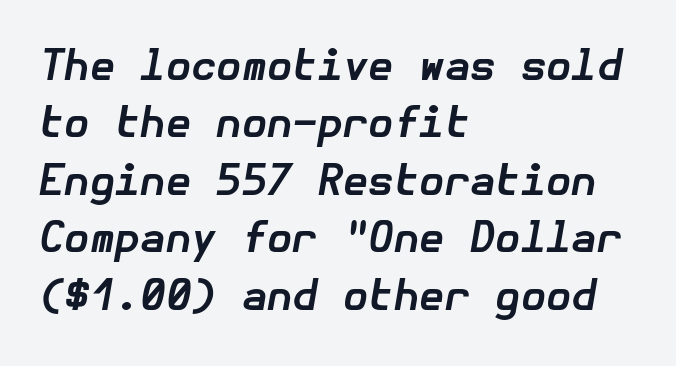
{"italic": "yes", "lean": "right", "slant_degrees": 10, "bold": "yes", "weight": "bold", "width": "normal", "stroke_contrast": "low", "x_height": "medium", "underline": "no", "align": "left", "line_spacing": "normal", "line_spacing_ratio": 1.4, "letter_spacing": "normal", "letter_spacing_em": 0.0, "glyph_px": 41}
